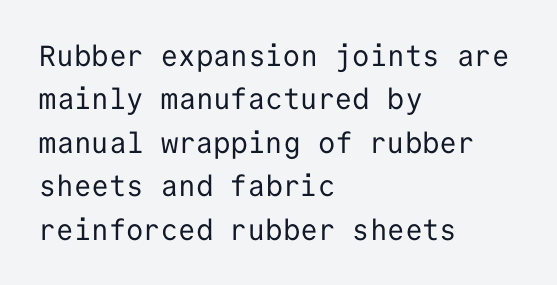
The image shows 29 px regular-weight sans-serif type, upright, monospaced; set left-aligned, normal line spacing (1.5x), normal letter spacing, not underlined; low stroke contrast and a medium x-height.
